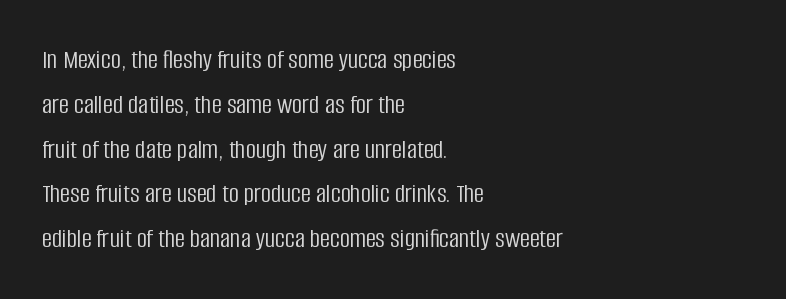
This sample keeps an unexceptional amount of space between lines. The typography opts for an upright posture over an oblique one. The rendering uses natural spacing where letterforms have individual widths. The zone under the glyphs is completely vacant. Letter spacing: default. A student would call this left alignment; a typographer would say flush left, rag right.
